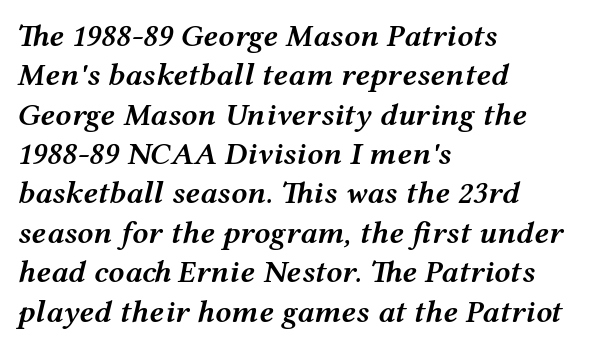
Where is the straight margin? On the left. Words float on clear page, feet unadorned. Notice how the stems are inclined rather than vertical — that's the hallmark of italics. Stems and bowls a touch heavier than normal — semibold. The face used here is proportionally spaced, like ordinary book or web type. The face used here is rendered with its standard letterfit.
